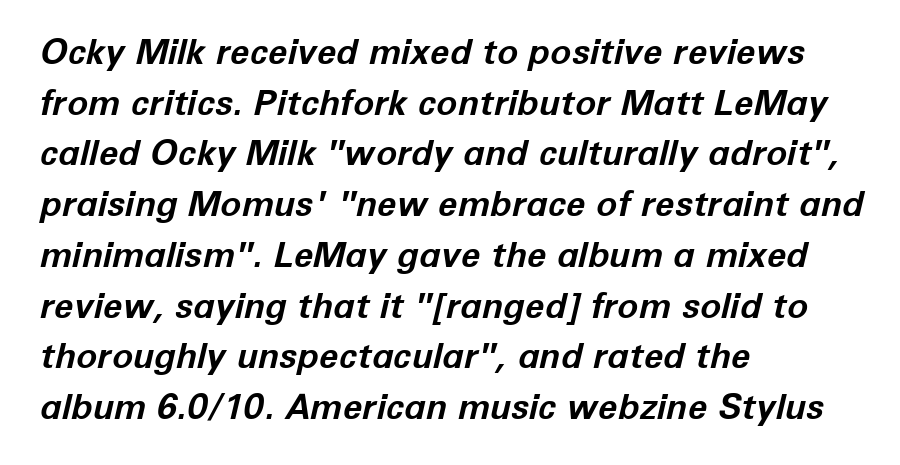
Each row of text sits above clean, open space. These lines are rendered in a variable-pitch font. Plenty of ink on the page — the face is bold. Summary of vertical rhythm: regular, with standard interline spacing.
